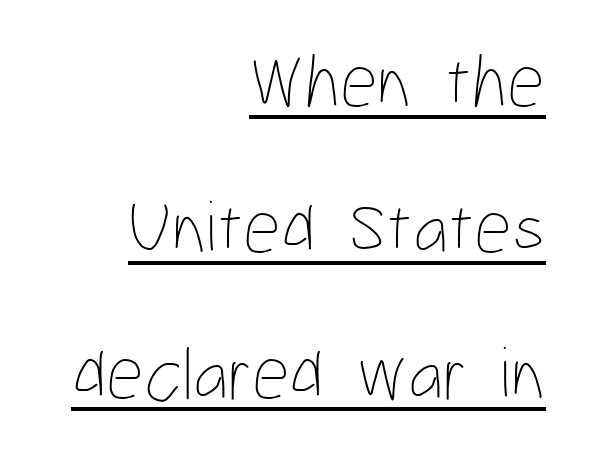
{"italic": "no", "bold": "no", "weight": "thin", "width": "condensed", "stroke_contrast": "low", "x_height": "medium", "monospaced": "no", "underline": "yes", "align": "right", "line_spacing": "loose", "line_spacing_ratio": 1.97, "letter_spacing": "normal", "letter_spacing_em": 0.0, "glyph_px": 74}
